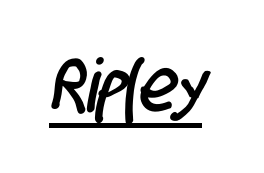
{"serif": "no", "width": "condensed", "stroke_contrast": "low", "x_height": "large", "monospaced": "no", "underline": "yes", "letter_spacing": "normal", "letter_spacing_em": 0.0, "glyph_px": 74}
